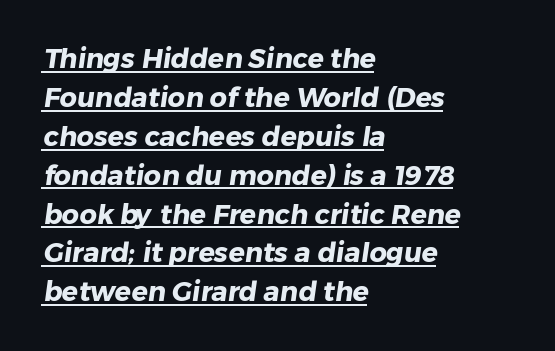
{"bold": "yes", "underline": "yes", "align": "left", "line_spacing": "normal", "line_spacing_ratio": 1.44, "letter_spacing": "normal", "letter_spacing_em": 0.0, "glyph_px": 27}
